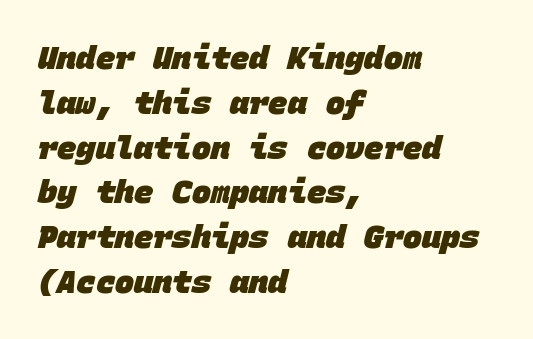
{"serif": "no", "bold": "yes", "weight": "heavy", "width": "normal", "stroke_contrast": "low", "x_height": "large", "monospaced": "yes", "underline": "no", "align": "left", "line_spacing": "normal", "line_spacing_ratio": 1.4, "letter_spacing": "normal", "letter_spacing_em": 0.0, "glyph_px": 32}
